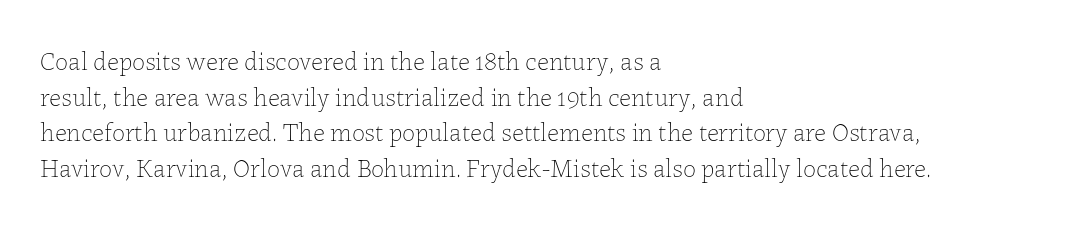
{"italic": "no", "bold": "no", "underline": "no", "align": "left", "line_spacing": "normal", "line_spacing_ratio": 1.37, "letter_spacing": "normal", "letter_spacing_em": 0.0, "glyph_px": 26}
